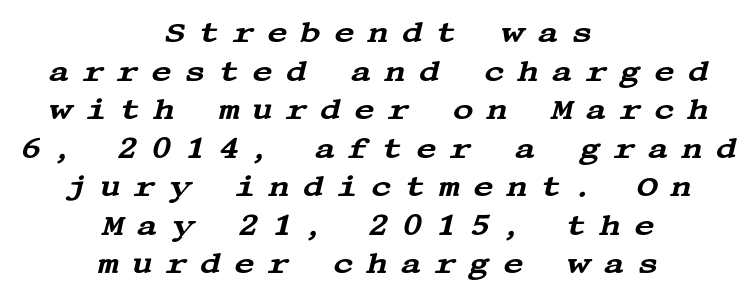
The passage shown is not underscored anywhere. Look at the bottom of the vertical strokes: they flare into serifs here. Compared with typical body copy, the letter spacing here is much looser. The lines sit at an ordinary, default distance from one another. The text block is weighted toward neither margin, spreading evenly from the middle. The passage shown leans; its letterforms are oblique.
